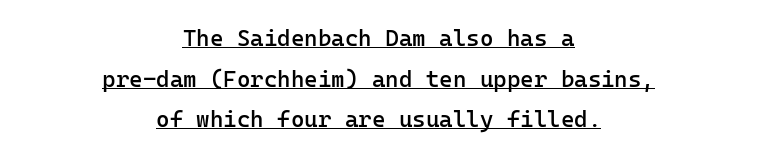
Observe the ordinary spacing: letters are neighbours, not strangers. A bit beefed up — I'd call it semibold rather than bold. Quick note: underline on. The paragraph has two soft edges and a firm central axis. Posture: upright roman.
